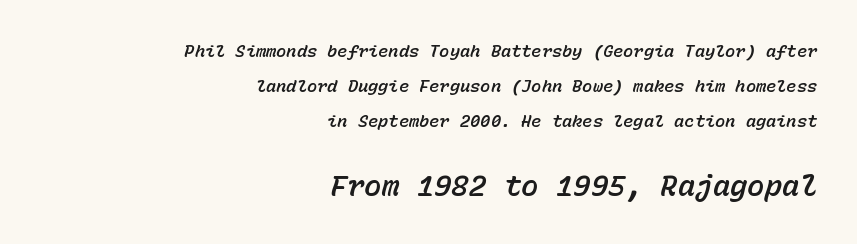
Q: Is the text italic (slanted)? A: Yes, it leans right by about 15 degrees.
Q: Is the text underlined? A: No.
Q: How is the paragraph aligned? A: Right-aligned.
Q: Is the spacing between letters normal or unusually wide? A: Normal.
Q: Is the spacing between lines tight, normal or loose? A: Loose.
Q: Which block of text is set in a larger size, the first (top) or the second (bottom)? A: The second (bottom) one.
Q: Width (condensed, normal, or wide)? A: Normal.
Q: Stroke contrast? A: Low.
Q: x-height? A: Medium.
Q: Monospaced? A: Yes.
